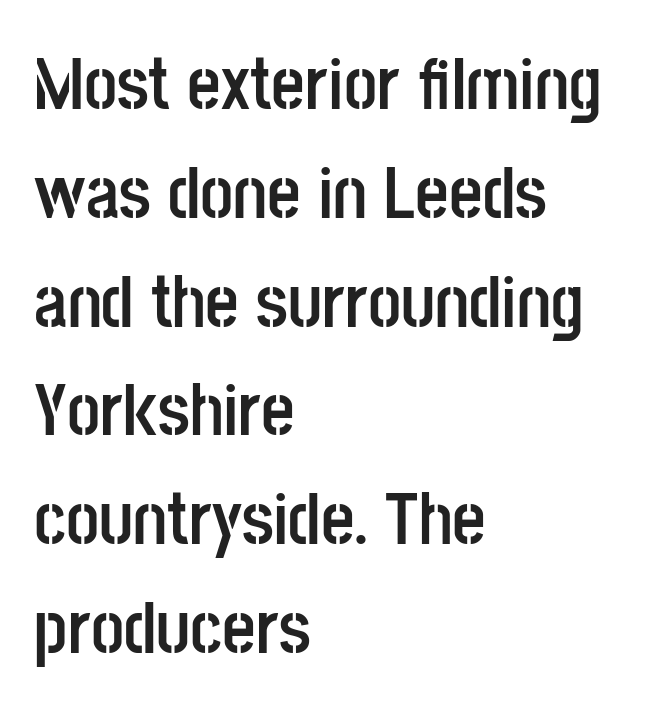
{"serif": "no", "italic": "no", "bold": "yes", "weight": "semibold", "width": "condensed", "stroke_contrast": "low", "x_height": "large", "monospaced": "no", "underline": "no", "align": "left", "line_spacing": "normal", "line_spacing_ratio": 1.49, "letter_spacing": "normal", "letter_spacing_em": 0.0, "glyph_px": 73}
